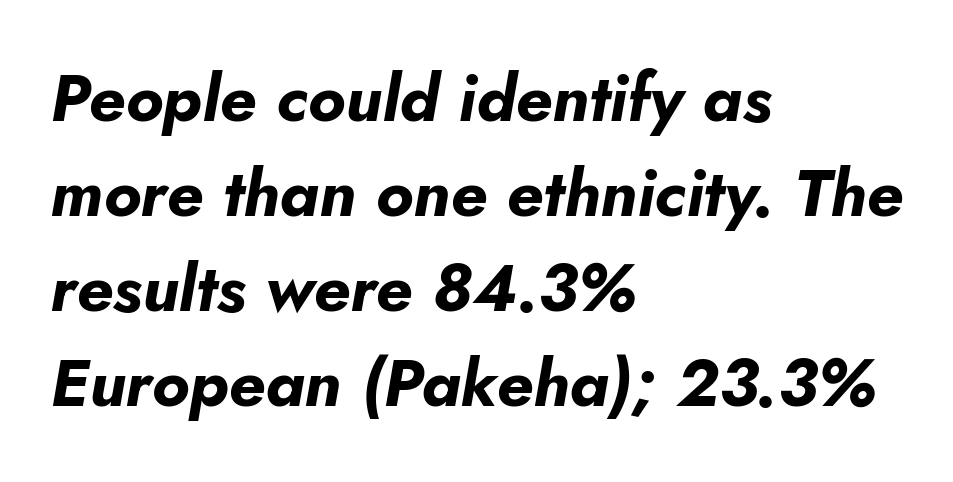
The image shows 66 px bold type, italic (leaning right); set left-aligned, normal line spacing (1.44x), normal letter spacing, not underlined; low stroke contrast and a small x-height.
